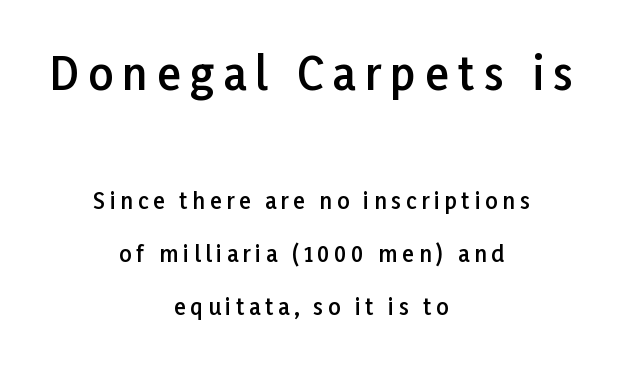
Q: Is the text bold? A: Semi-bold.
Q: Is the text italic (slanted)? A: No, it is upright.
Q: Is the typeface a serif or a sans-serif typeface? A: Sans-serif.
Q: Is the text underlined? A: No.
Q: How is the paragraph aligned? A: Centered.
Q: Is the spacing between letters normal or unusually wide? A: Unusually wide.
Q: Is the spacing between lines tight, normal or loose? A: Loose.
Q: Which block of text is set in a larger size, the first (top) or the second (bottom)? A: The first (top) one.
Q: Width (condensed, normal, or wide)? A: Normal.
Q: Stroke contrast? A: Low.
Q: x-height? A: Medium.
Q: Monospaced? A: No.
